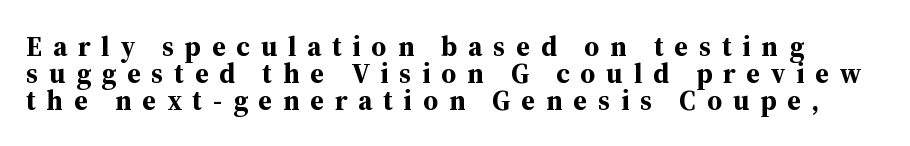
The image shows 28 px bold serif type, upright; set tight line spacing (0.96x), unusually wide letter spacing (+0.38 em), not underlined; medium stroke contrast and a medium x-height.
